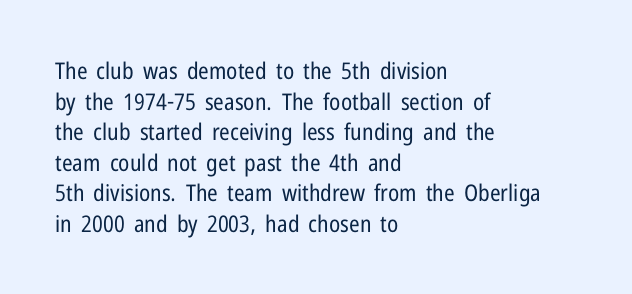
{"italic": "no", "bold": "no", "underline": "no", "align": "left", "line_spacing": "normal", "line_spacing_ratio": 1.33, "letter_spacing": "normal", "letter_spacing_em": 0.0, "glyph_px": 23}
